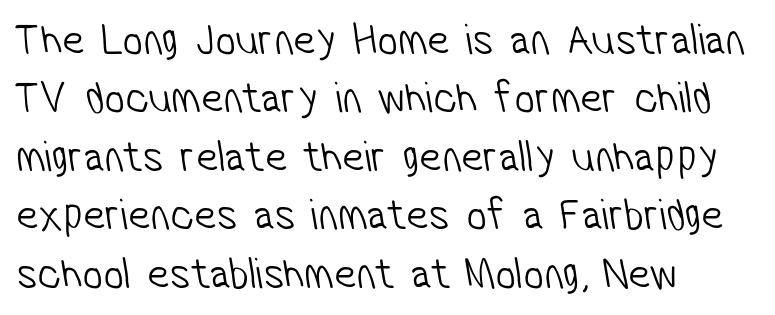
Q: Is the text bold? A: No.
Q: Is the typeface a serif or a sans-serif typeface? A: Sans-serif.
Q: Is the text underlined? A: No.
Q: How is the paragraph aligned? A: Left-aligned.
Q: Is the spacing between letters normal or unusually wide? A: Normal.
Q: Is the spacing between lines tight, normal or loose? A: Normal.
Q: Width (condensed, normal, or wide)? A: Condensed.
Q: Stroke contrast? A: Low.
Q: x-height? A: Medium.
Q: Monospaced? A: No.
